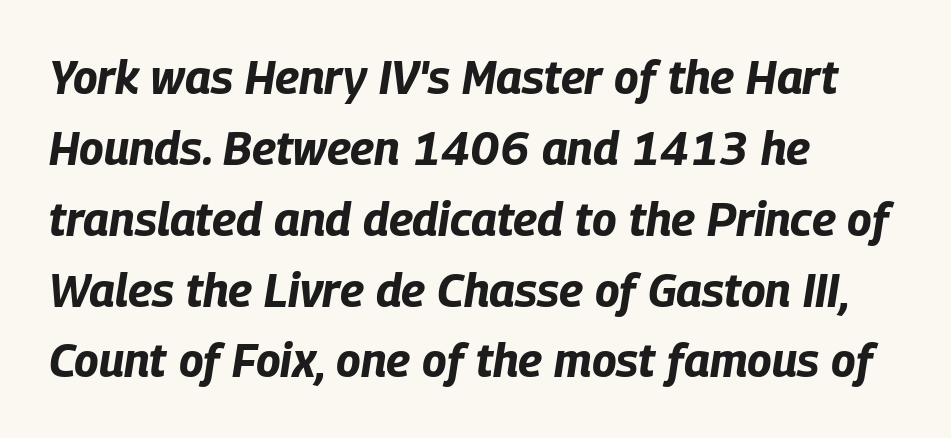
The space between consecutive lines is moderate. You could not count columns in this text — the font is proportionally spaced. The strokes are fattened all the way to bold. Honestly, there is no underline to notice here at all.
